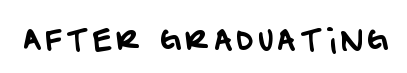
Quick note: underline off. The passage shown is typed in a proportional face where columns would drift. Look at the bottom of the vertical strokes: they stop flat, with no serifs.
